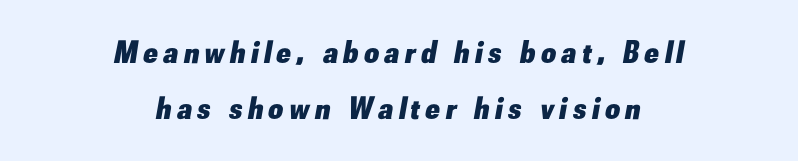
The image shows 32 px heavy type, italic (leaning right); set centered, line spacing 1.76x, not underlined; low stroke contrast and a small x-height.
